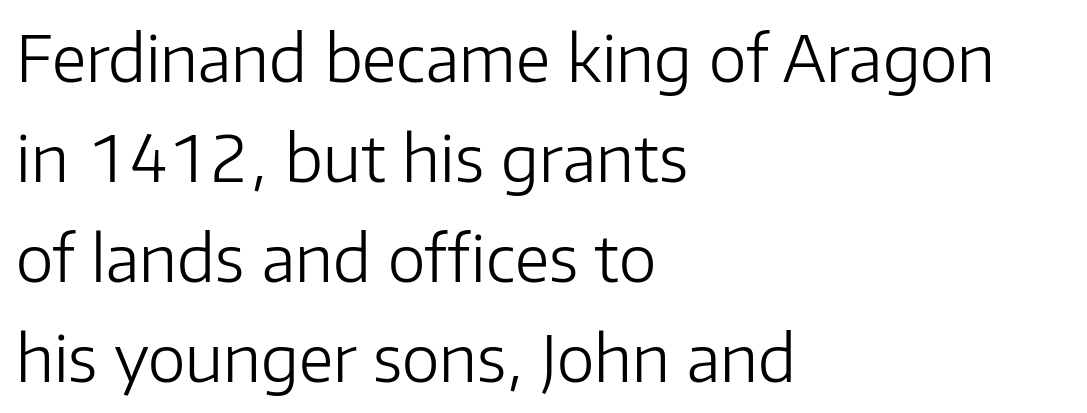
The image shows 64 px light sans-serif type, upright; set left-aligned, normal line spacing (1.56x), normal letter spacing, not underlined; low stroke contrast and a medium x-height.
